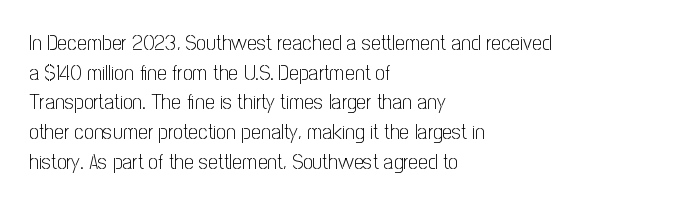
The image shows 22 px text type, upright; set left-aligned, normal line spacing (1.35x), normal letter spacing, not underlined.
